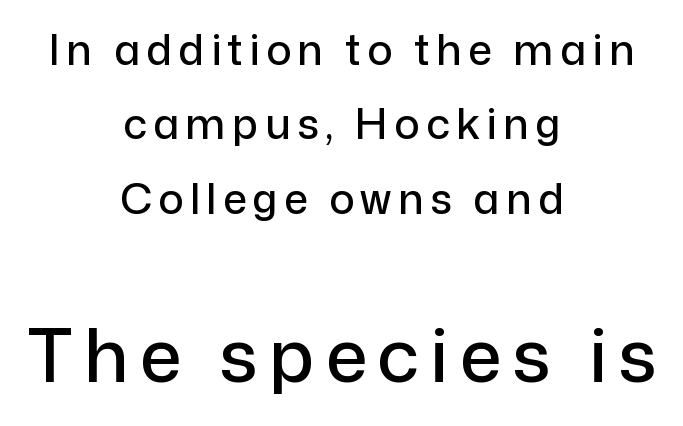
Q: Is the text italic (slanted)? A: No, it is upright.
Q: Is the typeface a serif or a sans-serif typeface? A: Sans-serif.
Q: Is the text underlined? A: No.
Q: How is the paragraph aligned? A: Centered.
Q: Which block of text is set in a larger size, the first (top) or the second (bottom)? A: The second (bottom) one.
Q: Width (condensed, normal, or wide)? A: Normal.
Q: Stroke contrast? A: Low.
Q: x-height? A: Medium.
Q: Monospaced? A: No.
